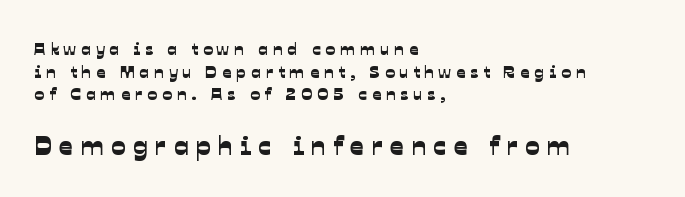
{"underline": "no", "align": "left", "line_spacing": "normal", "line_spacing_ratio": 1.26, "letter_spacing": "wide", "letter_spacing_em": 0.27, "larger_block": "second", "size_ratio": 1.5, "glyph_px": 27}
